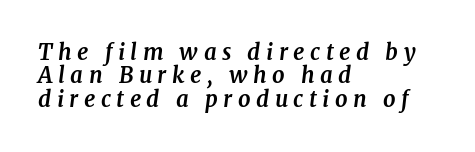
{"italic": "yes", "lean": "right", "slant_degrees": 7, "bold": "yes", "underline": "no", "align": "left", "line_spacing": "tight", "line_spacing_ratio": 1.06, "letter_spacing": "wide", "letter_spacing_em": 0.25, "glyph_px": 22}
